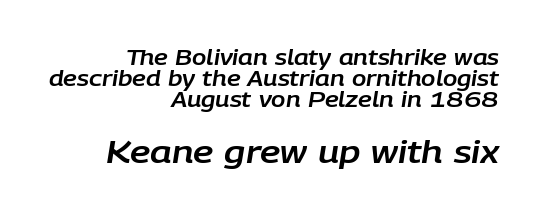
{"italic": "yes", "lean": "right", "slant_degrees": 9, "width": "normal", "stroke_contrast": "low", "x_height": "large", "monospaced": "no", "underline": "no", "align": "right", "line_spacing": "tight", "line_spacing_ratio": 1.01, "letter_spacing": "normal", "letter_spacing_em": 0.0, "larger_block": "second", "size_ratio": 1.48, "glyph_px": 31}
